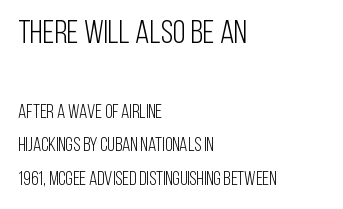
{"serif": "no", "italic": "no", "bold": "no", "weight": "light", "width": "condensed", "stroke_contrast": "low", "x_height": "large", "monospaced": "no", "underline": "no", "align": "left", "line_spacing_ratio": 1.77, "letter_spacing": "normal", "letter_spacing_em": 0.0, "larger_block": "first", "size_ratio": 1.74, "glyph_px": 33}
